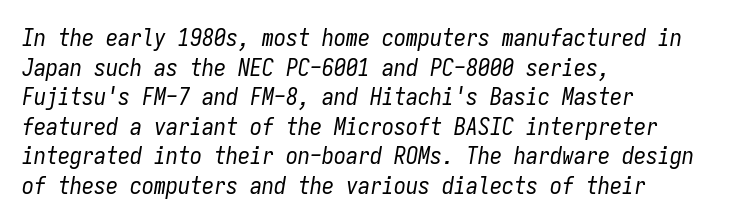
{"italic": "yes", "lean": "right", "slant_degrees": 9, "bold": "no", "underline": "no", "align": "left", "line_spacing_ratio": 1.23, "letter_spacing": "normal", "letter_spacing_em": 0.0, "glyph_px": 24}
